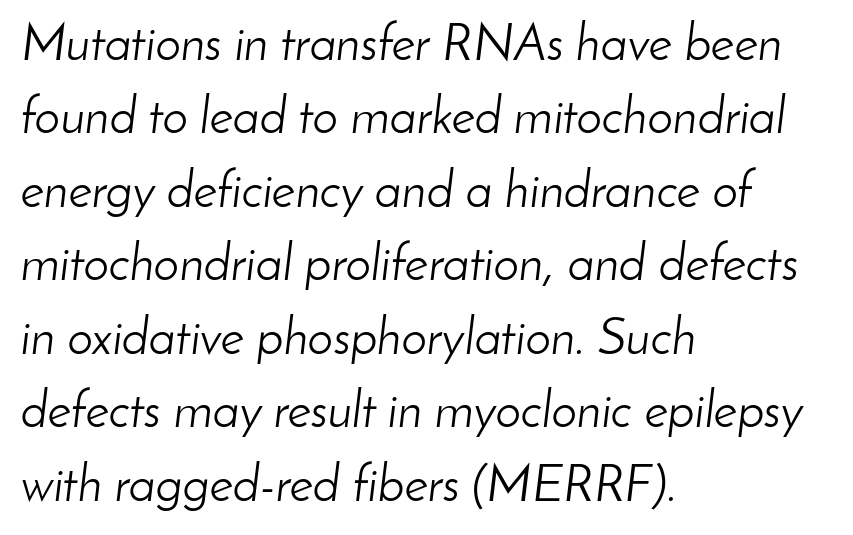
The image shows 51 px light type, italic (leaning right); set left-aligned, normal line spacing (1.44x), normal letter spacing, not underlined; low stroke contrast and a small x-height.
